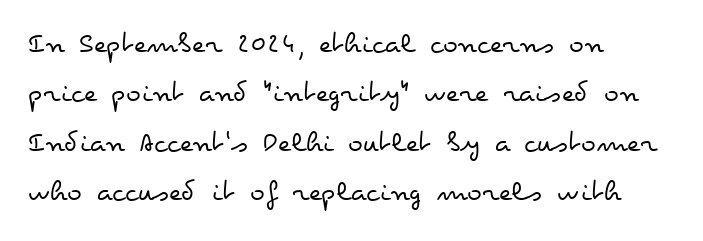
Q: Is the text bold? A: No.
Q: Is the text italic (slanted)? A: No, it is upright.
Q: Is the text underlined? A: No.
Q: How is the paragraph aligned? A: Left-aligned.
Q: Is the spacing between letters normal or unusually wide? A: Normal.
Q: Is the spacing between lines tight, normal or loose? A: Normal.
Q: Width (condensed, normal, or wide)? A: Wide.
Q: Stroke contrast? A: Low.
Q: x-height? A: Small.
Q: Monospaced? A: No.
